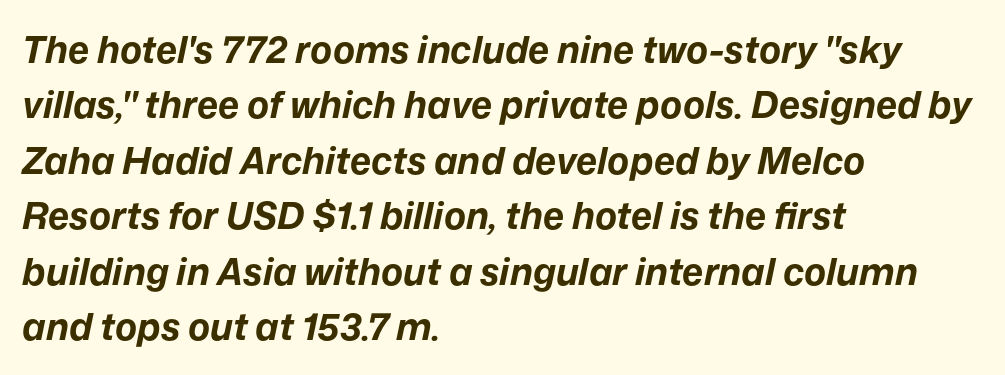
The image shows 37 px bold type, italic (leaning right); set left-aligned, normal line spacing (1.5x), normal letter spacing, not underlined; low stroke contrast and a medium x-height.
